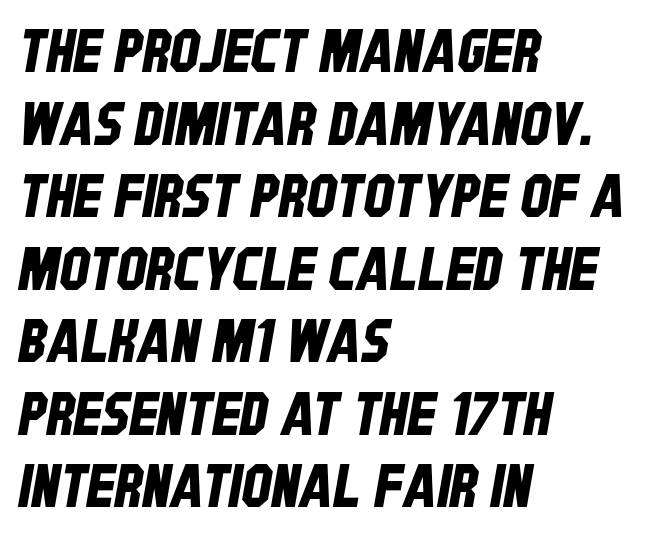
{"serif": "no", "width": "condensed", "stroke_contrast": "low", "x_height": "large", "monospaced": "no", "underline": "no", "align": "left", "line_spacing_ratio": 1.23, "letter_spacing": "normal", "letter_spacing_em": 0.0, "glyph_px": 59}
